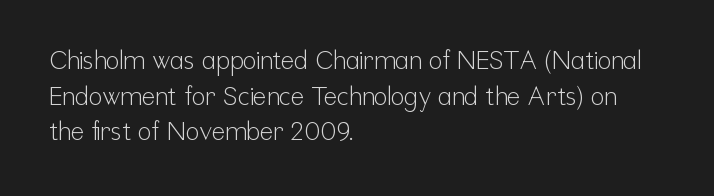
The image shows 25 px text type, upright; set left-aligned, normal line spacing (1.43x), normal letter spacing, not underlined.
